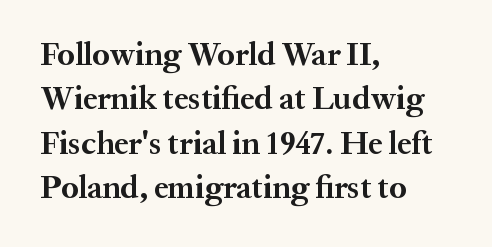
To sum up the face: it has serifs. The paragraph has a hard left edge and a soft right edge. Weight check: bold — yes, fully. The words here are not underlined.
